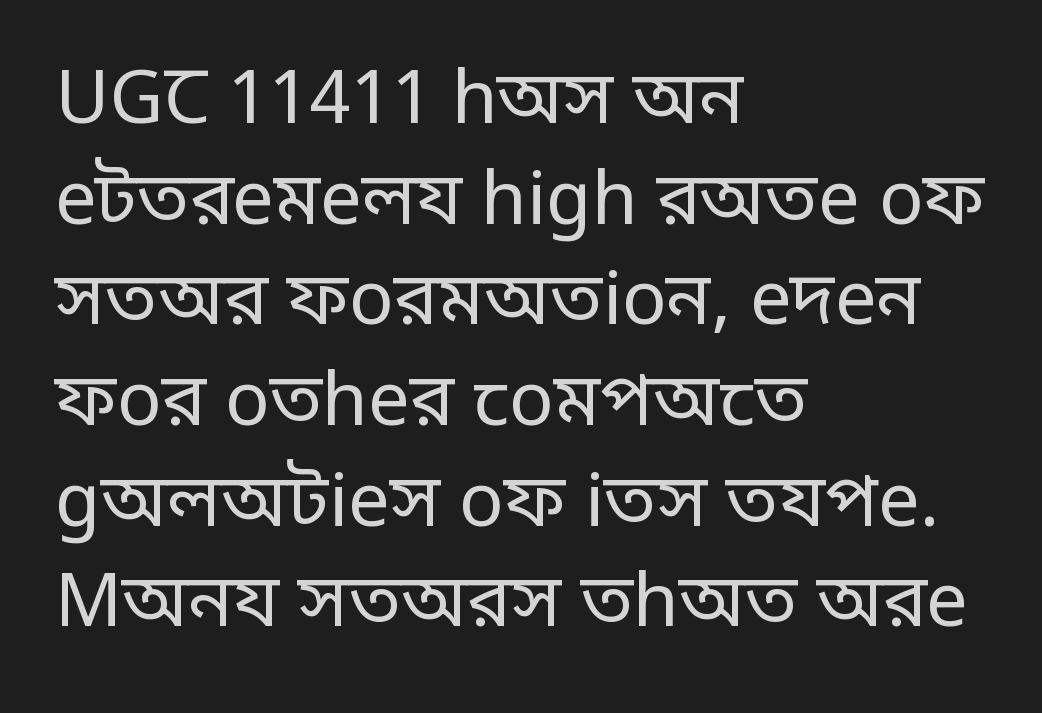
The line texture is even and compact thanks to regular tracking. Here the designer chose a conventional face with non-uniform glyph widths. The rendering uses a moderate line-height, typical for paragraphs. The characters display no serif detailing; their extremities are plain. If you drew a ruler down the left edge, every line would touch it. Each stroke keeps to a modest, everyday thickness or less.
